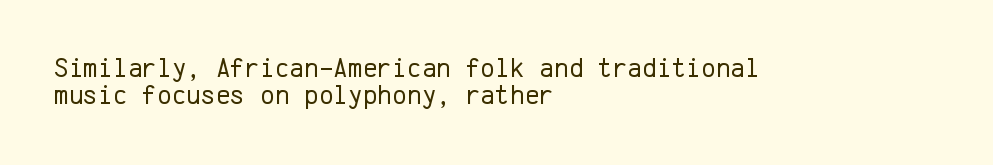
Horizontal bands of white between lines are thin slivers. A typesetter would call this monospace, since all characters share one set width. Visually the block forms a straight wall on the left and a jagged coastline on the right. Default kerning and tracking; the words read as compact shapes. Rule under the text: the space is simply empty.
